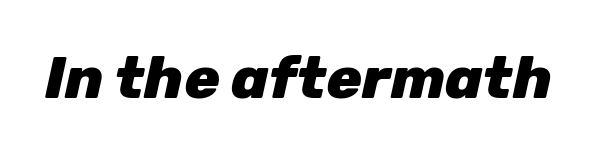
Q: Is the text bold? A: Yes.
Q: Is the text italic (slanted)? A: Yes, it leans right by about 12 degrees.
Q: Is the text underlined? A: No.
Q: Is the spacing between letters normal or unusually wide? A: Normal.
Q: Width (condensed, normal, or wide)? A: Normal.
Q: Stroke contrast? A: Low.
Q: x-height? A: Medium.
Q: Monospaced? A: No.
